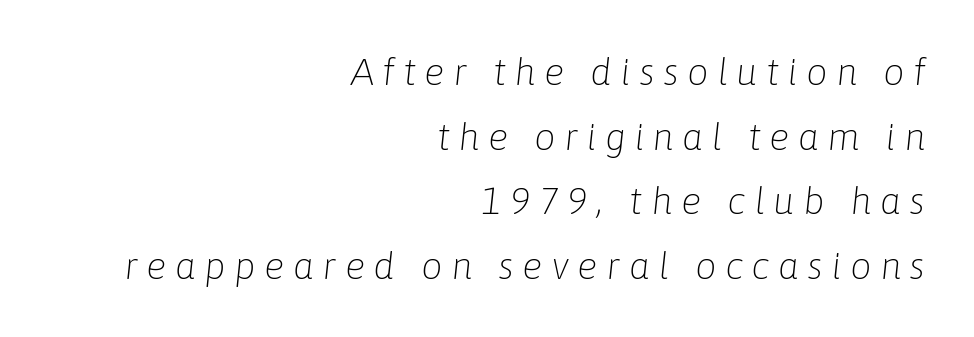
{"italic": "yes", "lean": "right", "slant_degrees": 6, "bold": "no", "weight": "light", "width": "normal", "stroke_contrast": "low", "x_height": "medium", "monospaced": "no", "underline": "no", "align": "right", "line_spacing": "normal", "line_spacing_ratio": 1.7, "letter_spacing": "wide", "letter_spacing_em": 0.22, "glyph_px": 38}
